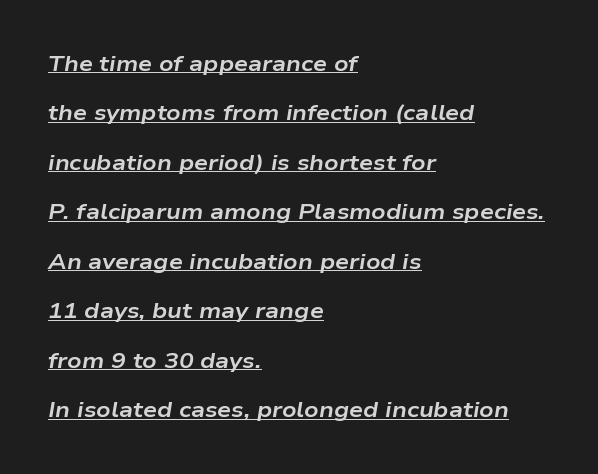
The image shows 22 px bold type, italic (leaning right); set left-aligned, loose line spacing (2.25x), normal letter spacing, underlined.
